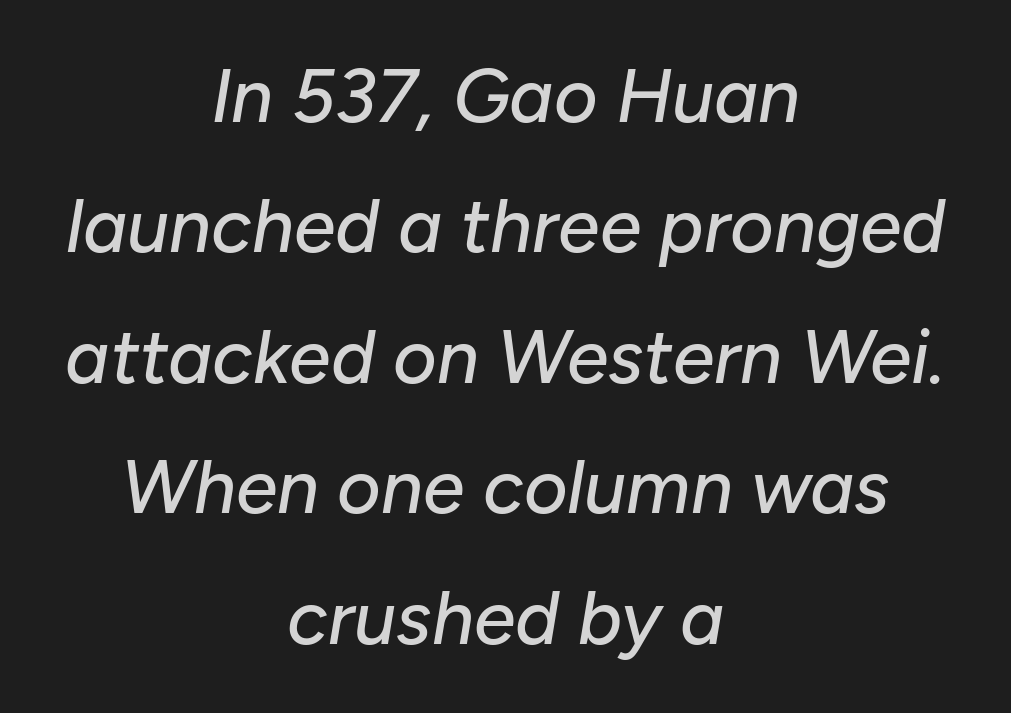
The image shows 75 px text type, italic (leaning right); set centered, line spacing 1.74x, normal letter spacing, not underlined; low stroke contrast and a medium x-height.
